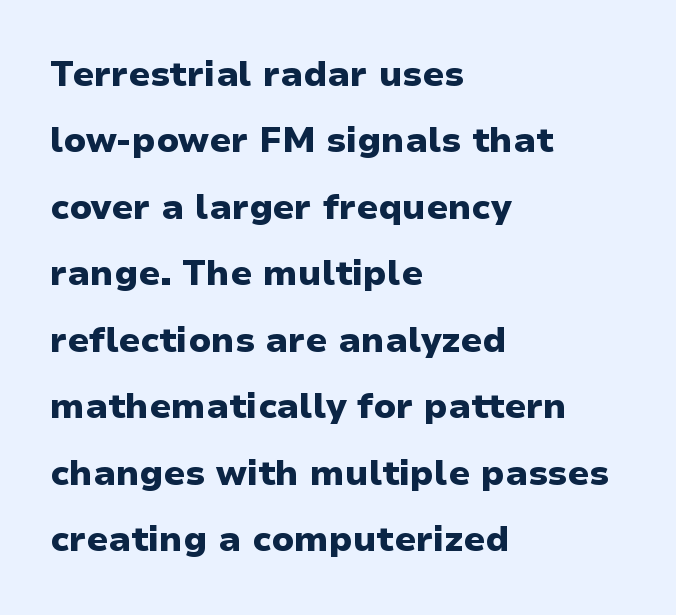
Q: Is the text bold? A: Yes.
Q: Is the text italic (slanted)? A: No, it is upright.
Q: Is the typeface a serif or a sans-serif typeface? A: Sans-serif.
Q: Is the text underlined? A: No.
Q: How is the paragraph aligned? A: Left-aligned.
Q: Is the spacing between letters normal or unusually wide? A: Normal.
Q: Is the spacing between lines tight, normal or loose? A: Loose.
Q: Width (condensed, normal, or wide)? A: Normal.
Q: Stroke contrast? A: Low.
Q: x-height? A: Medium.
Q: Monospaced? A: No.
